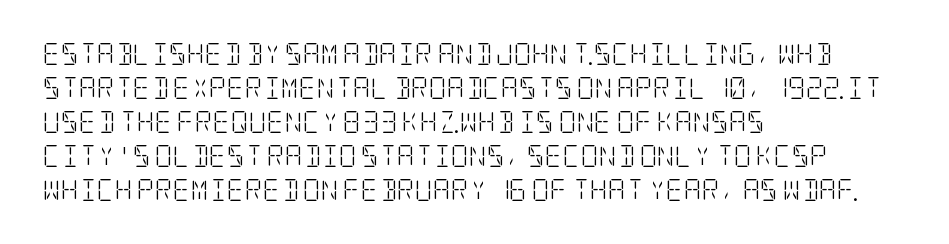
The image shows 22 px text type, upright; set left-aligned, normal line spacing (1.54x), normal letter spacing, not underlined.
